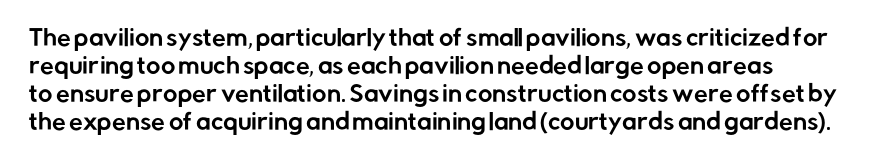
Q: Is the text italic (slanted)? A: No, it is upright.
Q: Is the text underlined? A: No.
Q: How is the paragraph aligned? A: Left-aligned.
Q: Is the spacing between letters normal or unusually wide? A: Normal.
Q: Is the spacing between lines tight, normal or loose? A: Normal.
